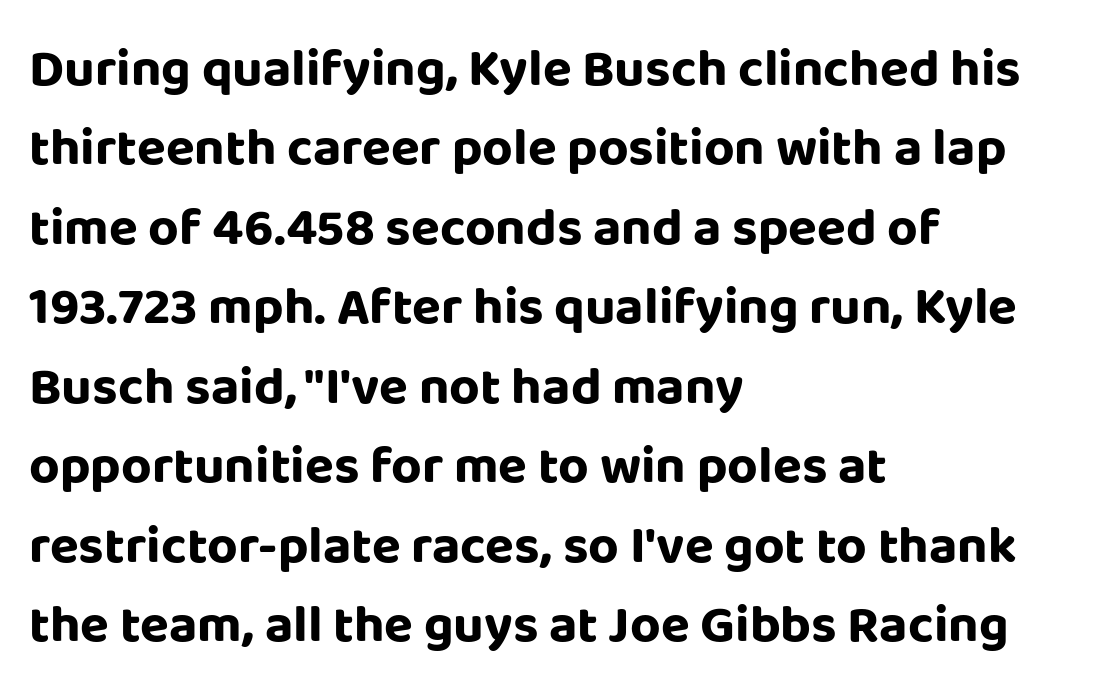
The image shows 53 px bold sans-serif type, upright; set left-aligned, normal line spacing (1.5x), normal letter spacing, not underlined; low stroke contrast and a large x-height.
